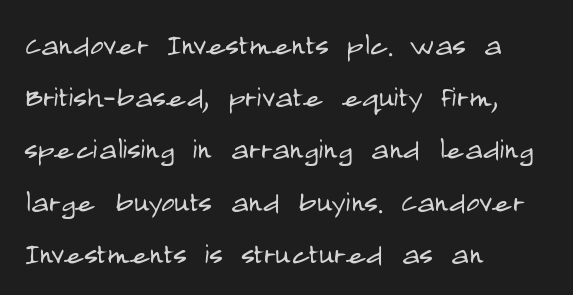
Q: Is the text bold? A: No.
Q: Is the text italic (slanted)? A: No, it is upright.
Q: Is the typeface a serif or a sans-serif typeface? A: Sans-serif.
Q: Is the text underlined? A: No.
Q: How is the paragraph aligned? A: Left-aligned.
Q: Is the spacing between letters normal or unusually wide? A: Normal.
Q: Is the spacing between lines tight, normal or loose? A: Normal.
Q: Width (condensed, normal, or wide)? A: Condensed.
Q: Stroke contrast? A: Low.
Q: x-height? A: Large.
Q: Monospaced? A: No.
